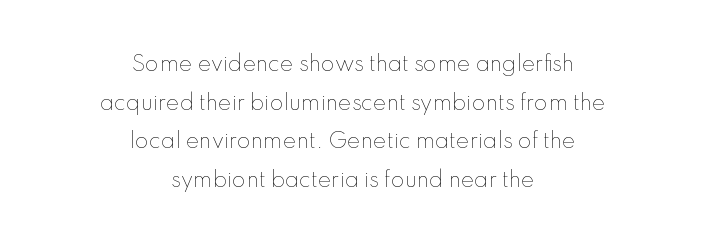
Q: Is the text bold? A: No.
Q: Is the text italic (slanted)? A: No, it is upright.
Q: Is the text underlined? A: No.
Q: How is the paragraph aligned? A: Centered.
Q: Is the spacing between letters normal or unusually wide? A: Normal.
Q: Is the spacing between lines tight, normal or loose? A: Loose.
